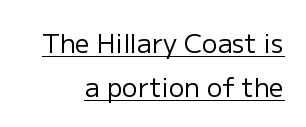
Q: Is the text bold? A: No.
Q: Is the text italic (slanted)? A: No, it is upright.
Q: Is the text underlined? A: Yes.
Q: How is the paragraph aligned? A: Right-aligned.
Q: Is the spacing between letters normal or unusually wide? A: Normal.
Q: Is the spacing between lines tight, normal or loose? A: Normal.
